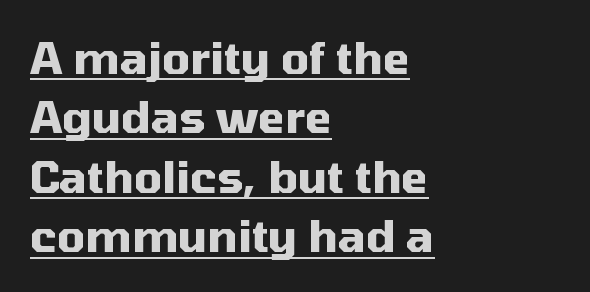
This rendering employs a face without finishing strokes, i.e., a sans-serif. Characters remain perfectly vertical along every line. Layout note: lines flush left. Honestly, the row spacing looks completely unremarkable.
